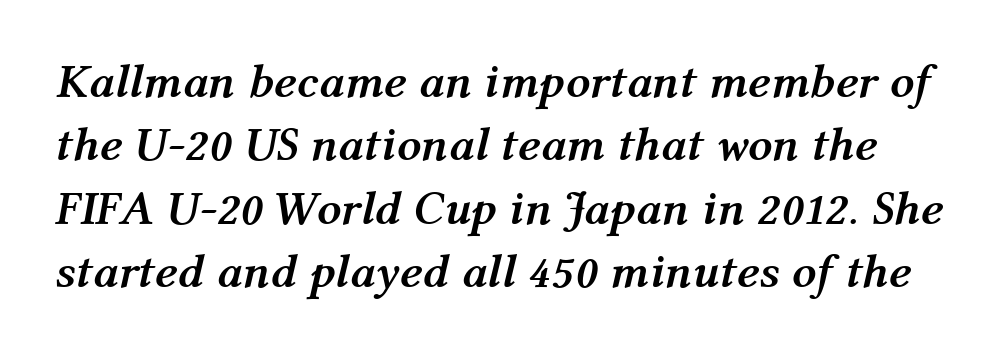
Q: Is the text bold? A: Yes.
Q: Is the text italic (slanted)? A: Yes, it leans right by about 12 degrees.
Q: Is the text underlined? A: No.
Q: Is the spacing between letters normal or unusually wide? A: Normal.
Q: Is the spacing between lines tight, normal or loose? A: Normal.
Q: Width (condensed, normal, or wide)? A: Normal.
Q: Stroke contrast? A: Medium.
Q: x-height? A: Medium.
Q: Monospaced? A: No.
